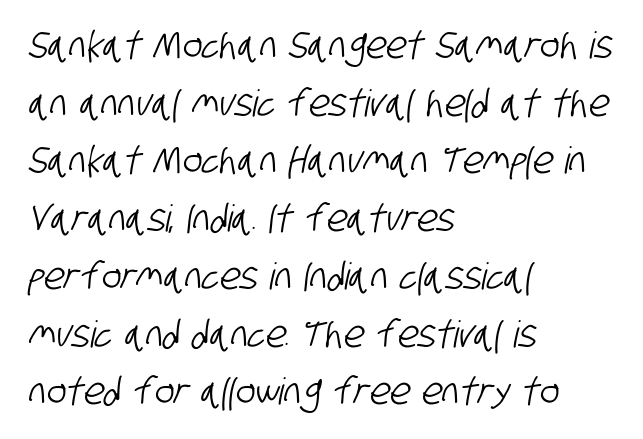
Q: Is the typeface a serif or a sans-serif typeface? A: Sans-serif.
Q: Is the text underlined? A: No.
Q: How is the paragraph aligned? A: Left-aligned.
Q: Is the spacing between letters normal or unusually wide? A: Normal.
Q: Is the spacing between lines tight, normal or loose? A: Normal.
Q: Width (condensed, normal, or wide)? A: Condensed.
Q: Stroke contrast? A: Low.
Q: x-height? A: Large.
Q: Monospaced? A: No.
